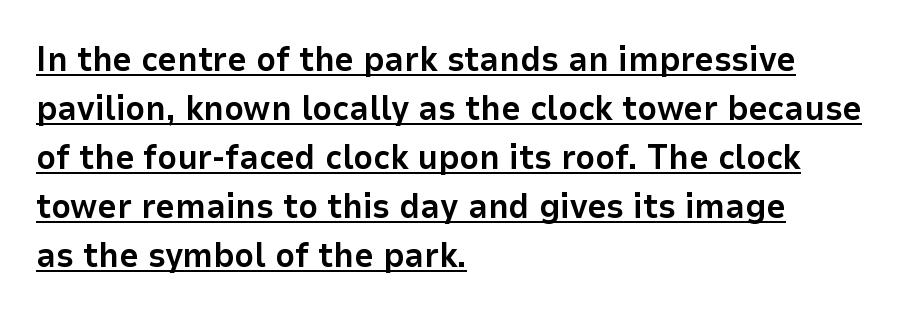
What decoration does the sample have? An underline. The glyphs have the mass of a bold cut. Upright lettering throughout. Compared with typical body copy, the letter spacing here is the same.
